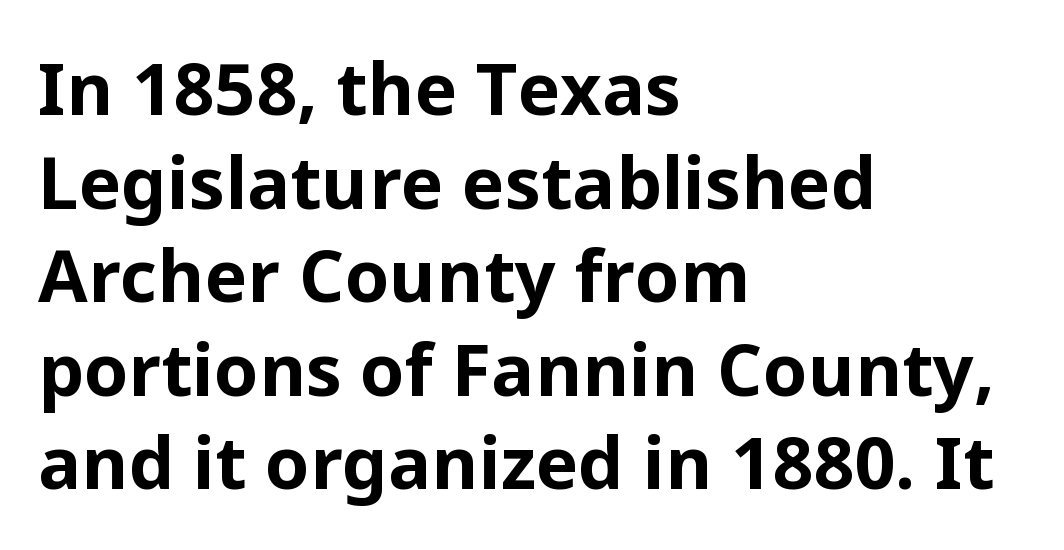
Upright lettering throughout. This rendering features lettering with no underline. Horizontal alignment here is leftward, the default for most running prose. This sample has the flowing, uneven cadence of proportional lettering. You can tell from the bare stems that sans-serif type was used. Typesetter's note: full bold, strokes at maximum text heaviness.
